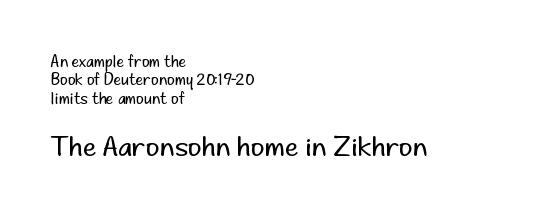
{"italic": "no", "bold": "no", "underline": "no", "align": "left", "line_spacing_ratio": 1.22, "letter_spacing": "normal", "letter_spacing_em": 0.0, "larger_block": "second", "size_ratio": 1.8, "glyph_px": 27}
